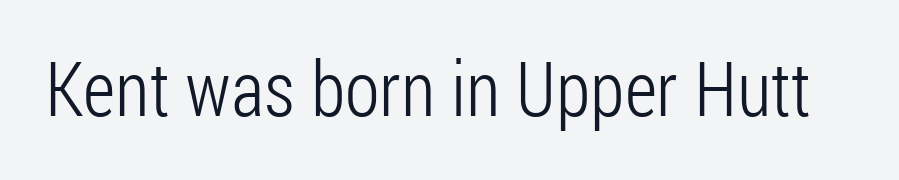
{"serif": "no", "italic": "no", "bold": "no", "weight": "light", "width": "condensed", "stroke_contrast": "low", "x_height": "medium", "monospaced": "no", "underline": "no", "letter_spacing": "normal", "letter_spacing_em": 0.0, "glyph_px": 76}
